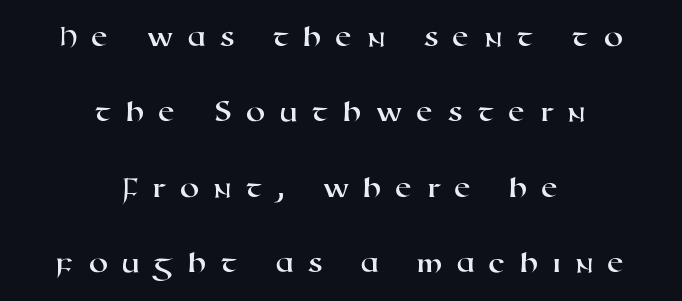
The line-height multiplier appears high, well above default. Every row of glyphs is offset so its center matches the block's center. Check under the words: just untouched page. A typesetter would call this proportional, since set widths differ per character. Tracking value appears strongly positive — letters spread wide.
